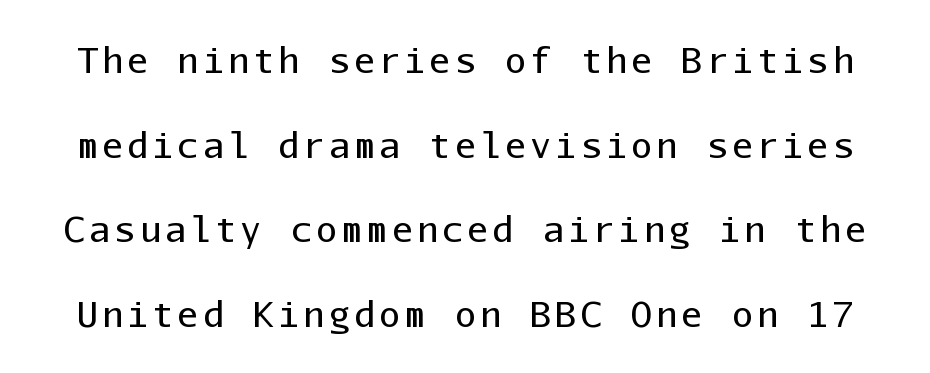
The type sits square on the baseline with zero lean. The designer dialed line spacing up above the default. This sample has the even, mechanical cadence of fixed-width lettering. No extra ink here — the face is not bold. The specimen omits any rule beneath the text block's lines.
